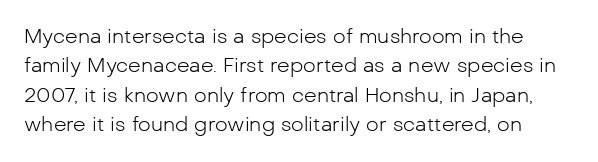
The rendering uses a moderate line-height, typical for paragraphs. There is no visible air inserted between adjacent glyphs. Weight class: somewhere from thin through regular. Italic? Not at all — the glyphs are vertical. Any mark beneath the type? The region is blank.
